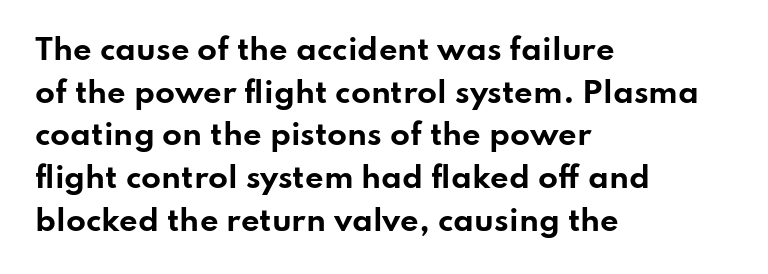
{"serif": "no", "italic": "no", "bold": "yes", "weight": "bold", "width": "wide", "stroke_contrast": "low", "x_height": "small", "monospaced": "no", "underline": "no", "align": "left", "line_spacing": "normal", "line_spacing_ratio": 1.47, "letter_spacing": "normal", "letter_spacing_em": 0.0, "glyph_px": 29}
